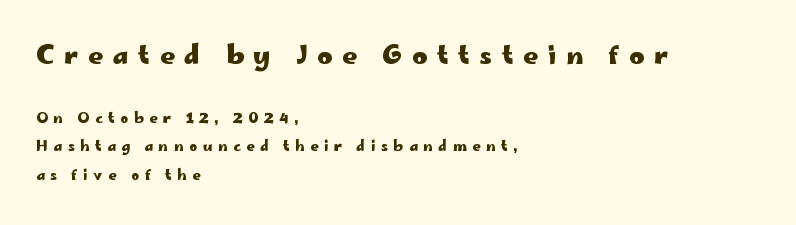
{"italic": "no", "bold": "yes", "underline": "no", "align": "left", "line_spacing": "loose", "line_spacing_ratio": 2.03, "letter_spacing": "wide", "letter_spacing_em": 0.4, "larger_block": "first", "size_ratio": 1.79, "glyph_px": 25}
